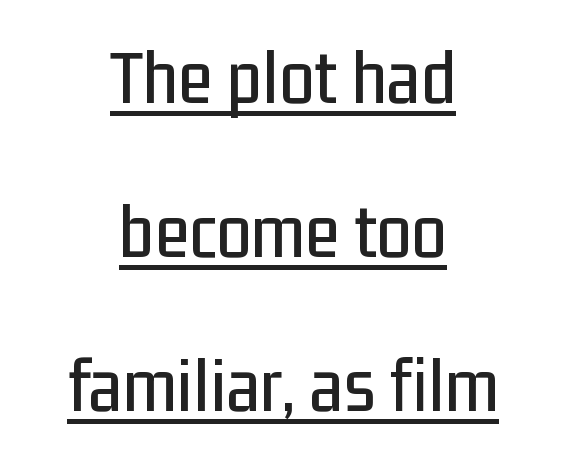
Regarding serifs, this sample does without them. The line-height multiplier appears high, well above default. The setting favours the middle, as headings and verse often do. This is the regular roman posture of the typeface. Underline: present.
